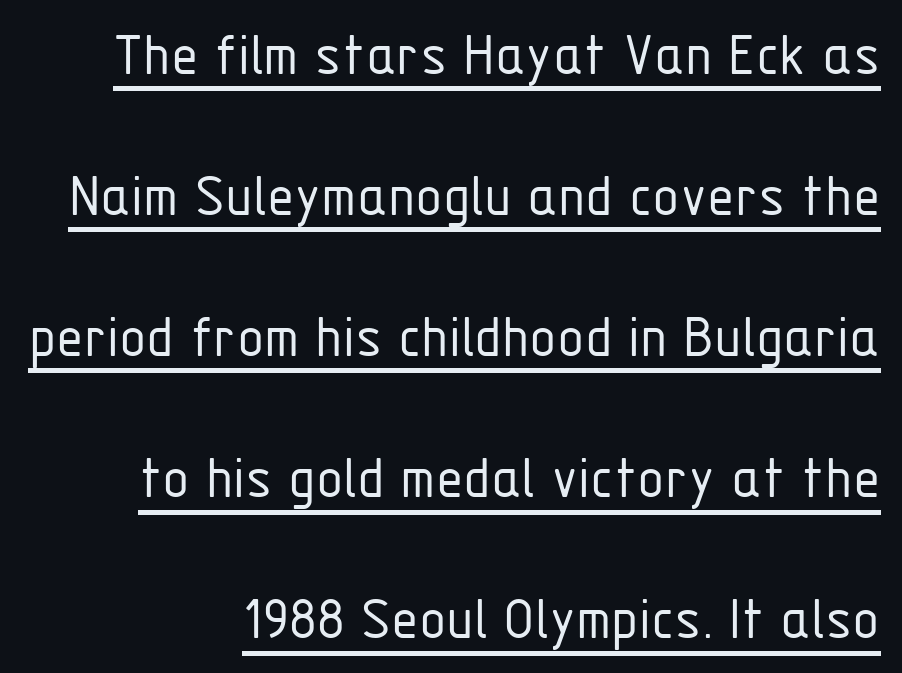
Q: Is the text bold? A: No.
Q: Is the text italic (slanted)? A: No, it is upright.
Q: Is the typeface a serif or a sans-serif typeface? A: Sans-serif.
Q: Is the text underlined? A: Yes.
Q: How is the paragraph aligned? A: Right-aligned.
Q: Is the spacing between letters normal or unusually wide? A: Normal.
Q: Is the spacing between lines tight, normal or loose? A: Loose.
Q: Width (condensed, normal, or wide)? A: Condensed.
Q: Stroke contrast? A: Low.
Q: x-height? A: Medium.
Q: Monospaced? A: No.
